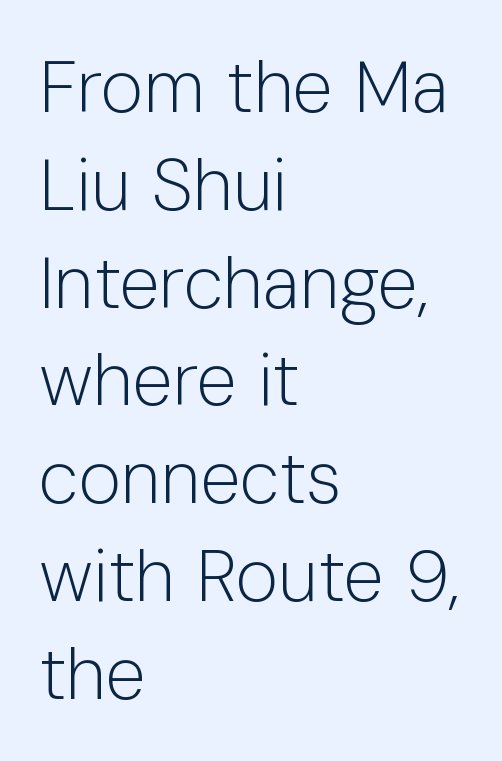
Q: Is the text bold? A: No.
Q: Is the text italic (slanted)? A: No, it is upright.
Q: Is the typeface a serif or a sans-serif typeface? A: Sans-serif.
Q: Is the text underlined? A: No.
Q: How is the paragraph aligned? A: Left-aligned.
Q: Is the spacing between letters normal or unusually wide? A: Normal.
Q: Is the spacing between lines tight, normal or loose? A: Normal.
Q: Width (condensed, normal, or wide)? A: Normal.
Q: Stroke contrast? A: Low.
Q: x-height? A: Medium.
Q: Monospaced? A: No.
